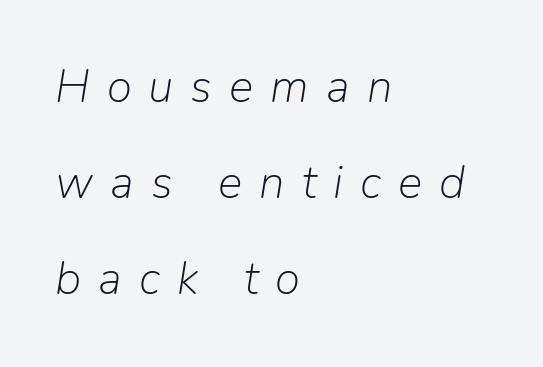
The letters advance in unequal steps, a hallmark of proportional type. The text carries the slant typical of an italic or oblique font. Every row of glyphs begins at an identical x-position on the left. Stroke thickness stays within the range of a standard reading face or lighter. The letterforms stand isolated, each surrounded by extra space.
